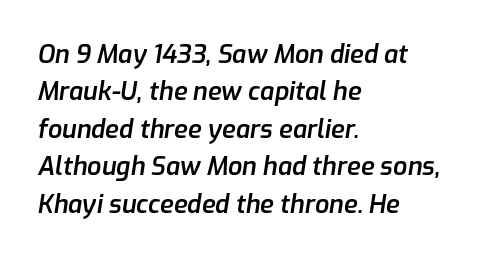
{"italic": "yes", "lean": "right", "slant_degrees": 9, "bold": "semi", "underline": "no", "align": "left", "line_spacing": "normal", "line_spacing_ratio": 1.5, "letter_spacing": "normal", "letter_spacing_em": 0.0, "glyph_px": 25}
